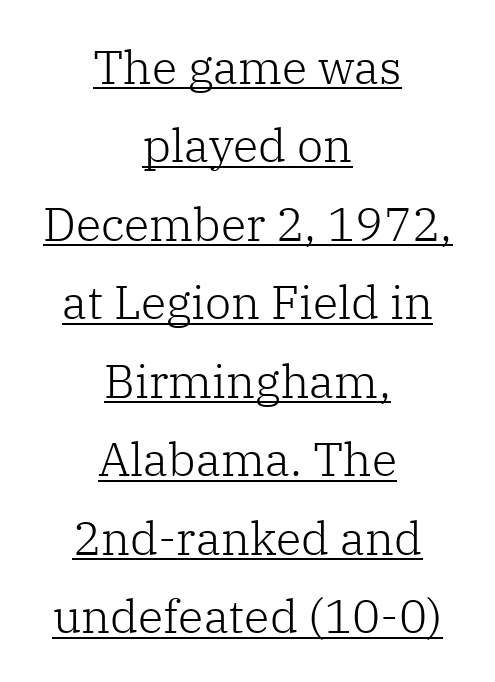
Q: Is the text bold? A: No.
Q: Is the text italic (slanted)? A: No, it is upright.
Q: Is the typeface a serif or a sans-serif typeface? A: Serif.
Q: Is the text underlined? A: Yes.
Q: How is the paragraph aligned? A: Centered.
Q: Is the spacing between letters normal or unusually wide? A: Normal.
Q: Is the spacing between lines tight, normal or loose? A: Normal.
Q: Width (condensed, normal, or wide)? A: Normal.
Q: Stroke contrast? A: Low.
Q: x-height? A: Medium.
Q: Monospaced? A: No.
